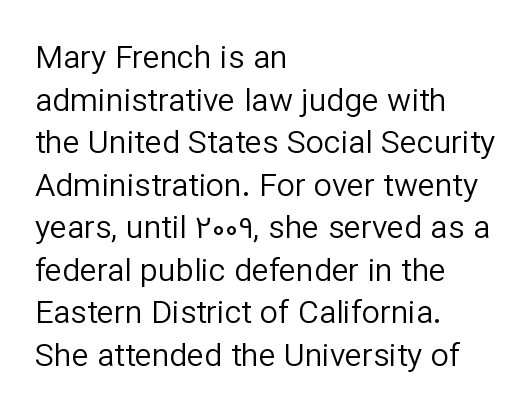
Q: Is the text bold? A: No.
Q: Is the text italic (slanted)? A: No, it is upright.
Q: Is the typeface a serif or a sans-serif typeface? A: Sans-serif.
Q: Is the text underlined? A: No.
Q: How is the paragraph aligned? A: Left-aligned.
Q: Is the spacing between letters normal or unusually wide? A: Normal.
Q: Is the spacing between lines tight, normal or loose? A: Normal.
Q: Width (condensed, normal, or wide)? A: Normal.
Q: Stroke contrast? A: Low.
Q: x-height? A: Medium.
Q: Monospaced? A: No.
